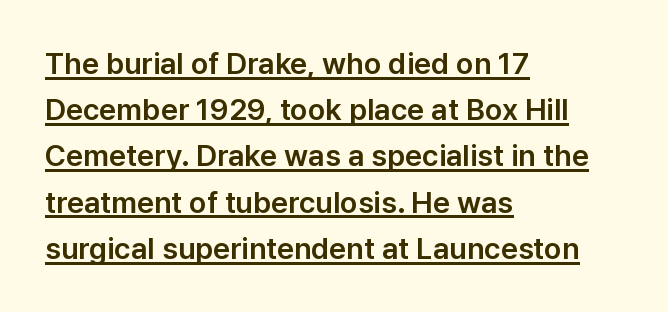
The image shows 30 px sans-serif type, upright; set left-aligned, normal line spacing (1.54x), normal letter spacing, underlined; low stroke contrast and a medium x-height.
